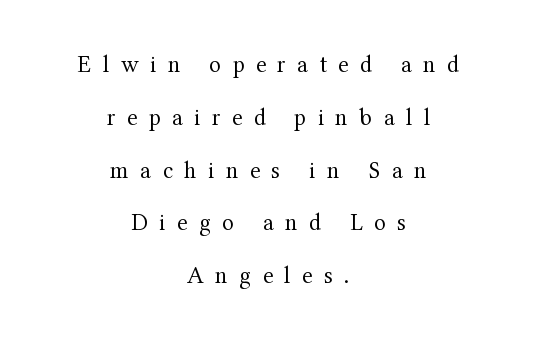
Q: Is the text bold? A: No.
Q: Is the text italic (slanted)? A: No, it is upright.
Q: Is the text underlined? A: No.
Q: How is the paragraph aligned? A: Centered.
Q: Is the spacing between letters normal or unusually wide? A: Unusually wide.
Q: Is the spacing between lines tight, normal or loose? A: Loose.
